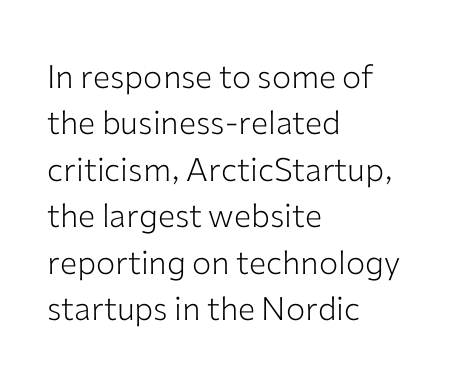
{"serif": "no", "italic": "no", "bold": "no", "weight": "light", "width": "normal", "stroke_contrast": "low", "x_height": "medium", "monospaced": "no", "underline": "no", "align": "left", "line_spacing": "normal", "line_spacing_ratio": 1.45, "letter_spacing": "normal", "letter_spacing_em": 0.0, "glyph_px": 32}
